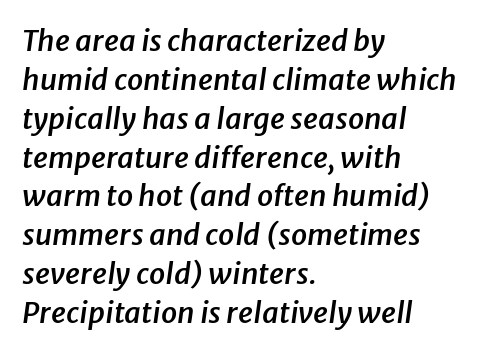
{"italic": "yes", "lean": "right", "slant_degrees": 8, "bold": "semi", "weight": "semibold", "width": "normal", "stroke_contrast": "low", "x_height": "medium", "monospaced": "no", "underline": "no", "align": "left", "line_spacing": "normal", "line_spacing_ratio": 1.34, "letter_spacing": "normal", "letter_spacing_em": 0.0, "glyph_px": 29}
